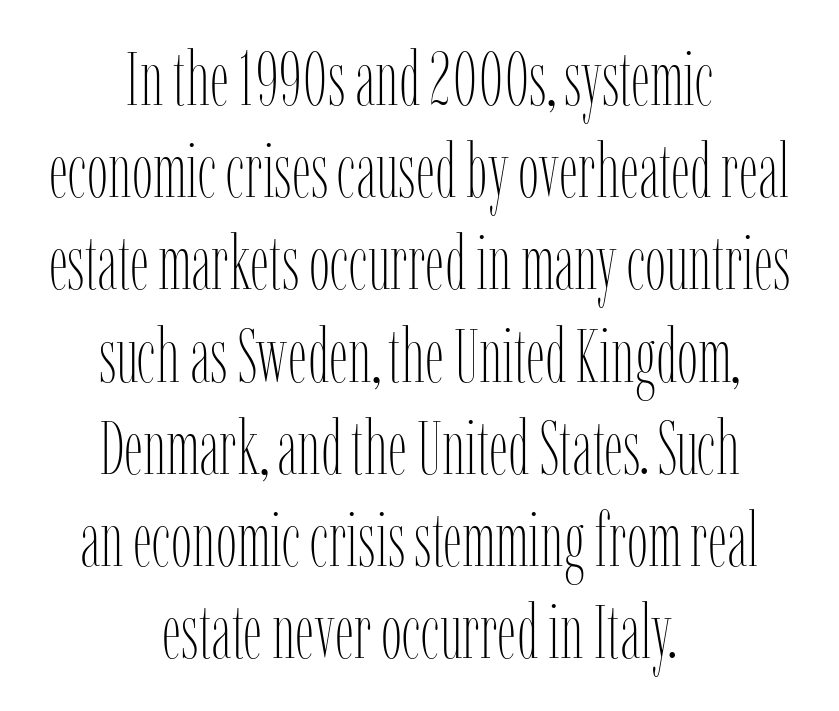
The image shows 75 px thin, condensed type, upright; set centered, line spacing 1.23x, normal letter spacing, not underlined; low stroke contrast and a medium x-height.
